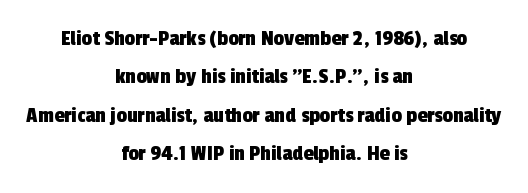
Q: Is the text underlined? A: No.
Q: How is the paragraph aligned? A: Centered.
Q: Is the spacing between letters normal or unusually wide? A: Normal.
Q: Is the spacing between lines tight, normal or loose? A: Normal.
